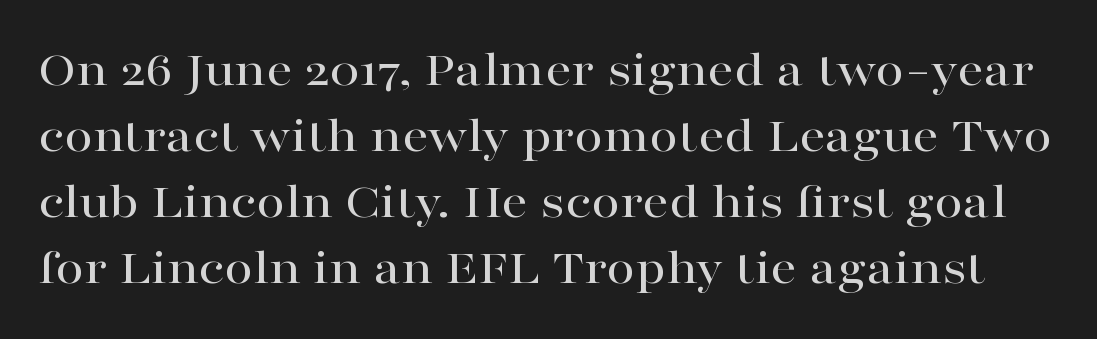
Q: Is the text italic (slanted)? A: No, it is upright.
Q: Is the typeface a serif or a sans-serif typeface? A: Serif.
Q: Is the text underlined? A: No.
Q: Is the spacing between letters normal or unusually wide? A: Normal.
Q: Is the spacing between lines tight, normal or loose? A: Normal.
Q: Width (condensed, normal, or wide)? A: Wide.
Q: Stroke contrast? A: High.
Q: x-height? A: Medium.
Q: Monospaced? A: No.
